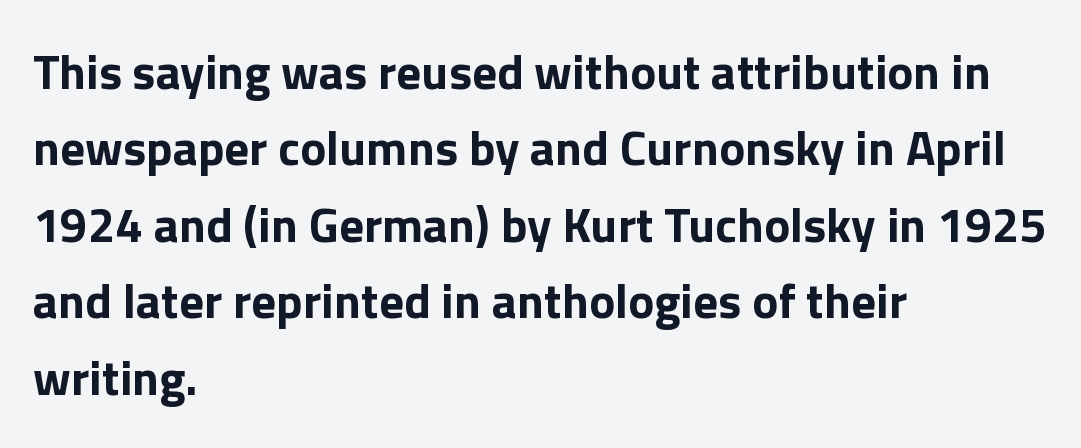
Q: Is the text bold? A: Yes.
Q: Is the text italic (slanted)? A: No, it is upright.
Q: Is the typeface a serif or a sans-serif typeface? A: Sans-serif.
Q: Is the text underlined? A: No.
Q: How is the paragraph aligned? A: Left-aligned.
Q: Is the spacing between letters normal or unusually wide? A: Normal.
Q: Is the spacing between lines tight, normal or loose? A: Normal.
Q: Width (condensed, normal, or wide)? A: Normal.
Q: x-height? A: Medium.
Q: Monospaced? A: No.
